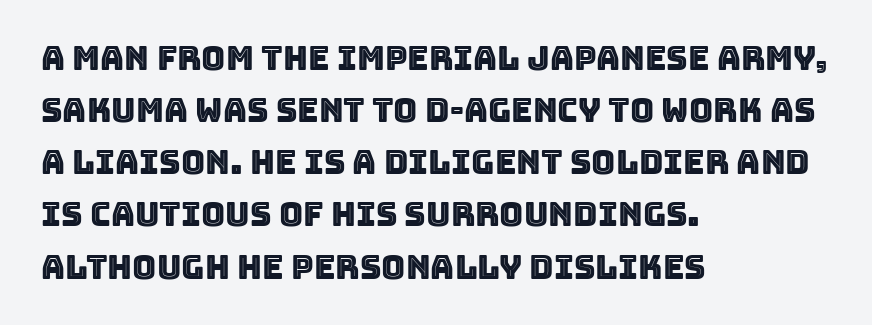
{"italic": "no", "width": "normal", "x_height": "large", "monospaced": "no", "underline": "no", "align": "left", "line_spacing": "normal", "line_spacing_ratio": 1.58, "letter_spacing": "normal", "letter_spacing_em": 0.0, "glyph_px": 33}
